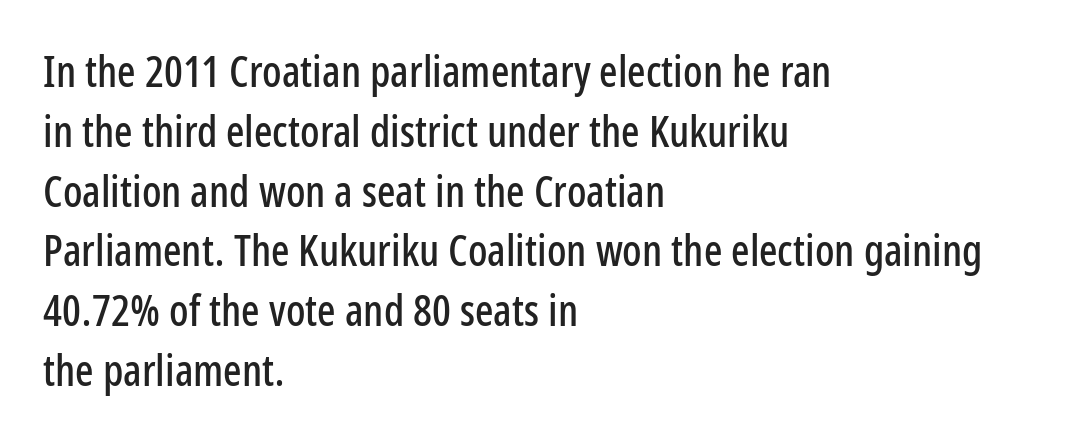
Q: Is the text italic (slanted)? A: No, it is upright.
Q: Is the typeface a serif or a sans-serif typeface? A: Sans-serif.
Q: Is the text underlined? A: No.
Q: How is the paragraph aligned? A: Left-aligned.
Q: Is the spacing between letters normal or unusually wide? A: Normal.
Q: Is the spacing between lines tight, normal or loose? A: Normal.
Q: Width (condensed, normal, or wide)? A: Condensed.
Q: Stroke contrast? A: Low.
Q: x-height? A: Medium.
Q: Monospaced? A: No.
